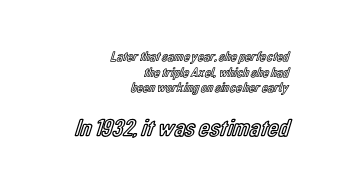
Teacher's note: observe the even right margin — that is flush-right alignment. Descenders hang freely into open space. The face used here appears at its bigger size in the lower chunk. Words appear dense and cohesive because spacing is normal. Students, observe: this is what under-led, compact text looks like.
